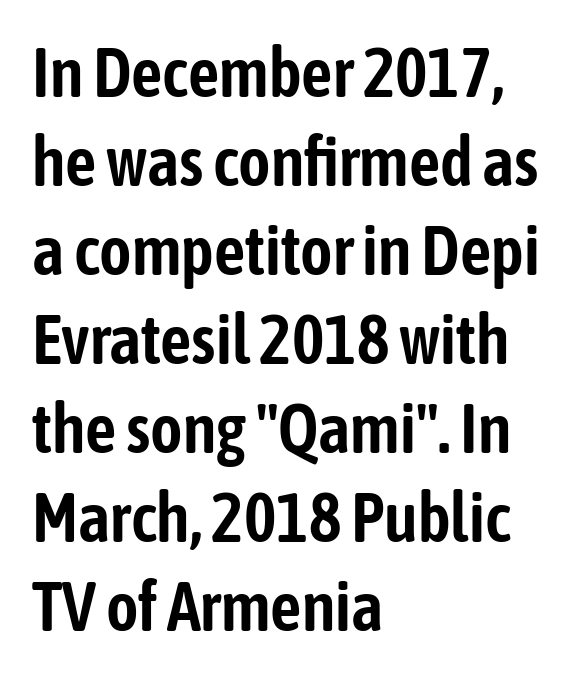
Q: Is the text italic (slanted)? A: No, it is upright.
Q: Is the typeface a serif or a sans-serif typeface? A: Sans-serif.
Q: Is the text underlined? A: No.
Q: How is the paragraph aligned? A: Left-aligned.
Q: Is the spacing between letters normal or unusually wide? A: Normal.
Q: Is the spacing between lines tight, normal or loose? A: Normal.
Q: Width (condensed, normal, or wide)? A: Condensed.
Q: Stroke contrast? A: Low.
Q: x-height? A: Medium.
Q: Monospaced? A: No.
